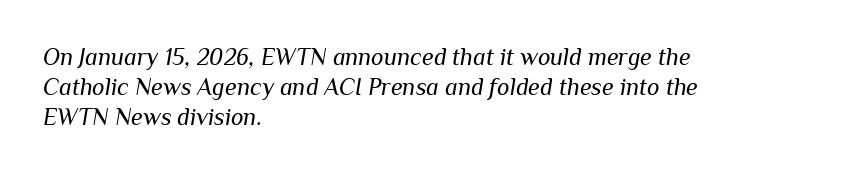
Honestly, the letter spacing is just normal — you wouldn't notice it. Glance below the letters and you will spot only blank space. This is oblique type, the kind used for emphasis or titles. Ink coverage per letter is moderate at most. Does the leading feel generous? No, just average.
